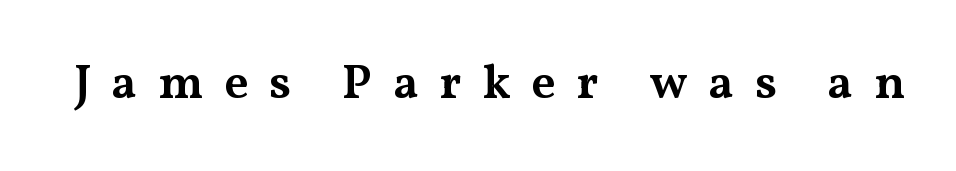
{"serif": "yes", "italic": "no", "bold": "semi", "weight": "semibold", "width": "wide", "stroke_contrast": "medium", "x_height": "medium", "monospaced": "no", "underline": "no", "letter_spacing": "wide", "letter_spacing_em": 0.42, "glyph_px": 49}
